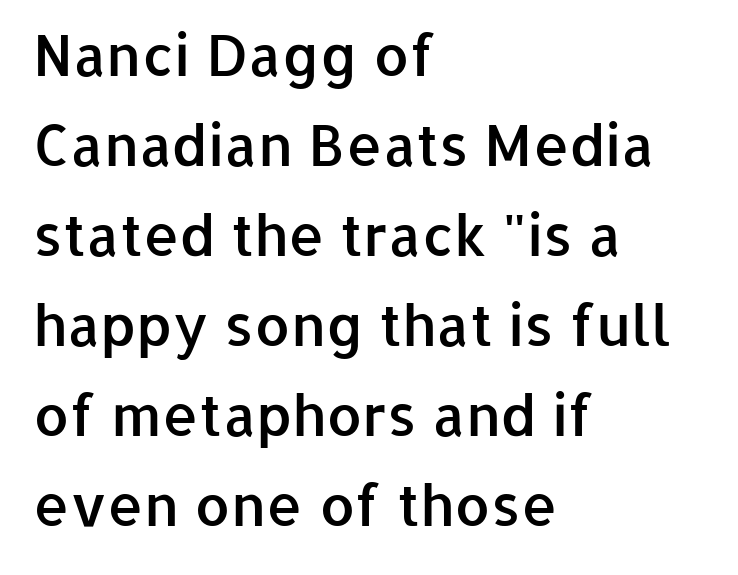
The image shows 57 px semibold sans-serif type, upright; set left-aligned, normal line spacing (1.58x), normal letter spacing, not underlined; low stroke contrast and a medium x-height.
